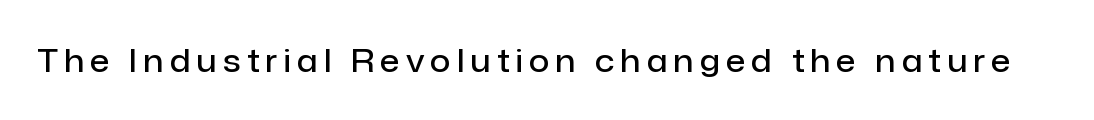
Q: Is the text bold? A: Semi-bold.
Q: Is the text italic (slanted)? A: No, it is upright.
Q: Is the typeface a serif or a sans-serif typeface? A: Sans-serif.
Q: Is the text underlined? A: No.
Q: Width (condensed, normal, or wide)? A: Normal.
Q: Stroke contrast? A: Low.
Q: x-height? A: Medium.
Q: Monospaced? A: No.
